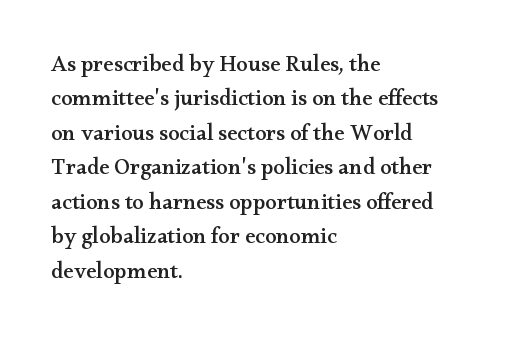
The image shows 23 px text type, upright; set left-aligned, normal line spacing (1.5x), normal letter spacing, not underlined.
